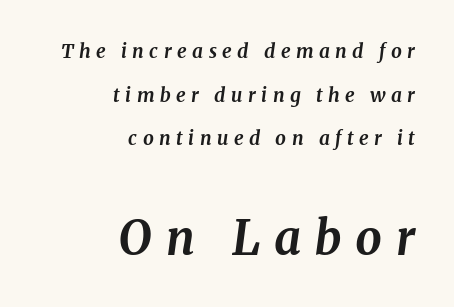
Q: Is the text bold? A: Yes.
Q: Is the text italic (slanted)? A: Yes, it leans right by about 8 degrees.
Q: Is the typeface a serif or a sans-serif typeface? A: Serif.
Q: Is the text underlined? A: No.
Q: How is the paragraph aligned? A: Right-aligned.
Q: Is the spacing between letters normal or unusually wide? A: Unusually wide.
Q: Is the spacing between lines tight, normal or loose? A: Loose.
Q: Which block of text is set in a larger size, the first (top) or the second (bottom)? A: The second (bottom) one.
Q: Width (condensed, normal, or wide)? A: Normal.
Q: Stroke contrast? A: Medium.
Q: x-height? A: Medium.
Q: Monospaced? A: No.
